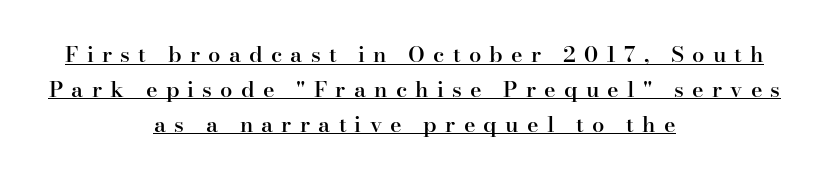
Horizontally, the lines are justified to the midpoint only. Quick note: underline on. Reading down the column, the eye jumps a familiar distance to each next line. The line texture is sparse and dotted thanks to wide tracking.
